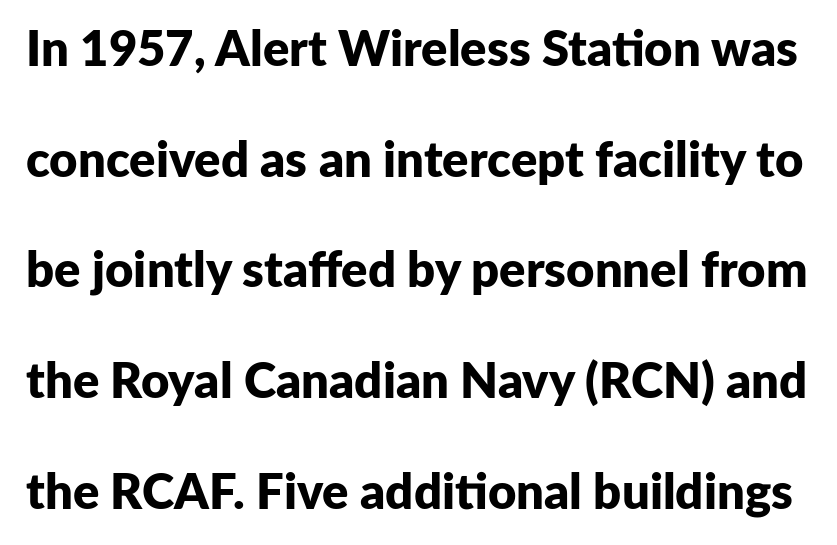
Note: no serifs on the glyphs. No extra tracking has been applied to these lines. You could not count columns in this text — the font is proportionally spaced. Vertical spacing — loose. A bare baseline throughout the passage. Vertical strokes here are truly vertical.
